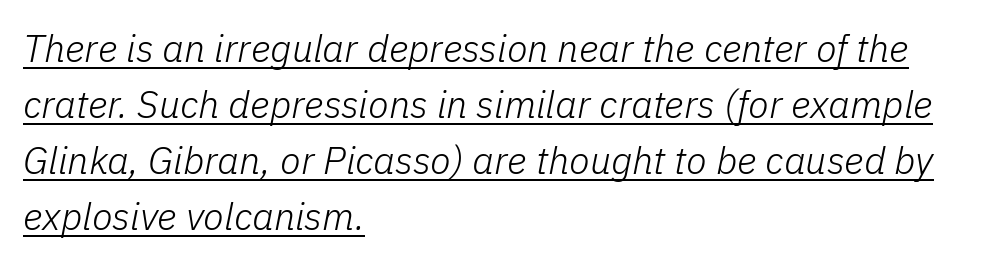
The image shows 38 px light type, italic (leaning right); set left-aligned, normal line spacing (1.47x), normal letter spacing, underlined; low stroke contrast and a medium x-height.
